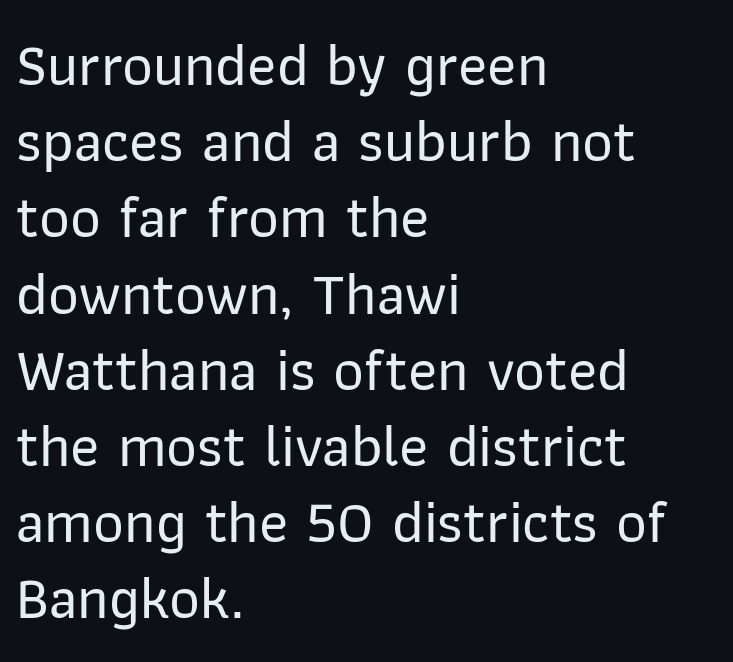
{"serif": "no", "italic": "no", "width": "normal", "stroke_contrast": "low", "x_height": "medium", "monospaced": "no", "underline": "no", "align": "left", "line_spacing": "normal", "line_spacing_ratio": 1.27, "letter_spacing": "normal", "letter_spacing_em": 0.0, "glyph_px": 60}
